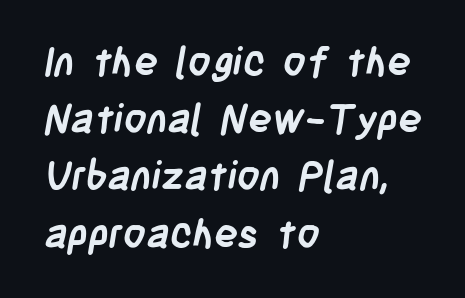
Q: Is the text bold? A: Yes.
Q: Is the typeface a serif or a sans-serif typeface? A: Sans-serif.
Q: Is the text underlined? A: No.
Q: How is the paragraph aligned? A: Left-aligned.
Q: Is the spacing between letters normal or unusually wide? A: Normal.
Q: Is the spacing between lines tight, normal or loose? A: Normal.
Q: Width (condensed, normal, or wide)? A: Condensed.
Q: Stroke contrast? A: Low.
Q: x-height? A: Large.
Q: Monospaced? A: No.
